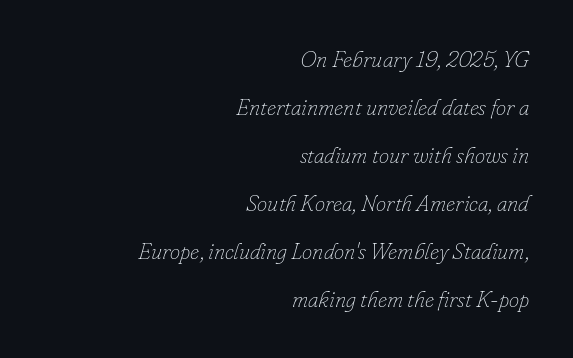
Q: Is the text bold? A: No.
Q: Is the text italic (slanted)? A: Yes, it leans right by about 16 degrees.
Q: Is the text underlined? A: No.
Q: How is the paragraph aligned? A: Right-aligned.
Q: Is the spacing between letters normal or unusually wide? A: Normal.
Q: Is the spacing between lines tight, normal or loose? A: Loose.
